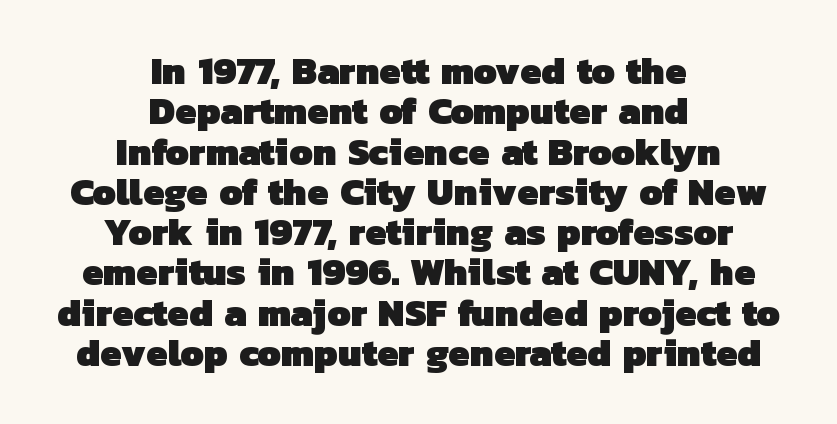
The image shows 38 px heavy sans-serif type; set centered, tight line spacing (1.06x), normal letter spacing, not underlined; low stroke contrast and a medium x-height.
